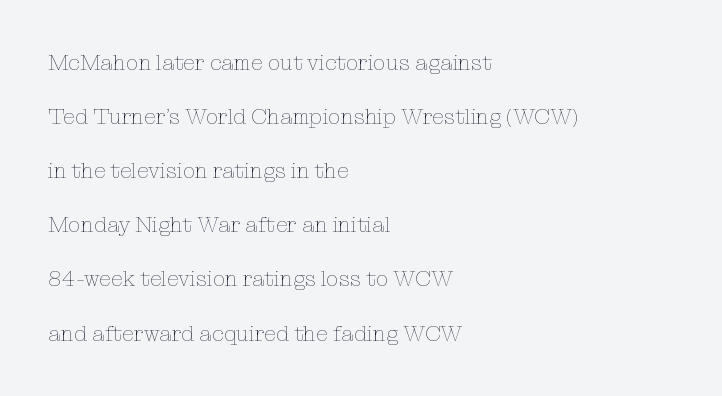
The image shows 22 px text type, upright; set left-aligned, loose line spacing (2.46x), normal letter spacing, not underlined.
